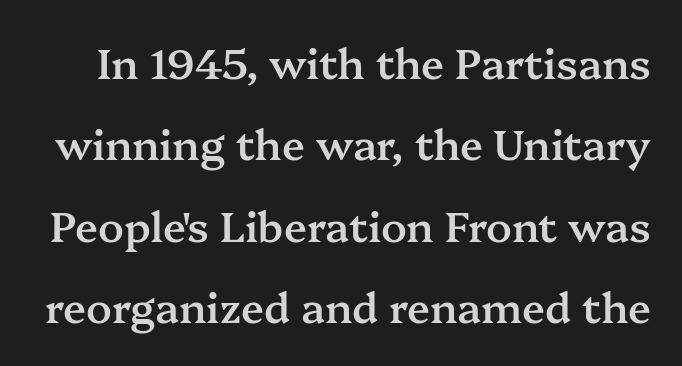
The image shows 42 px semibold serif type, upright; set loose line spacing (1.94x), normal letter spacing, not underlined; medium stroke contrast and a medium x-height.
